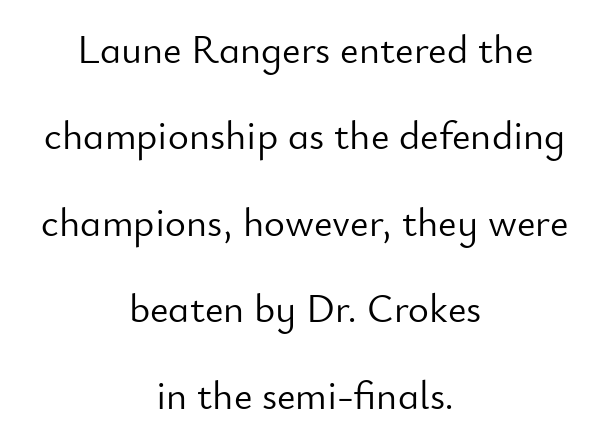
The image shows 40 px light sans-serif type, upright; set centered, loose line spacing (2.16x), normal letter spacing, not underlined; low stroke contrast and a small x-height.
